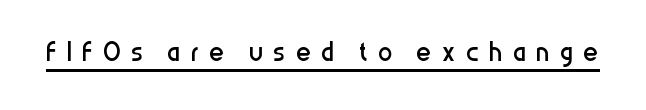
{"serif": "no", "italic": "no", "bold": "no", "weight": "regular", "width": "condensed", "stroke_contrast": "low", "x_height": "medium", "monospaced": "no", "underline": "yes", "letter_spacing": "wide", "letter_spacing_em": 0.29, "glyph_px": 36}
